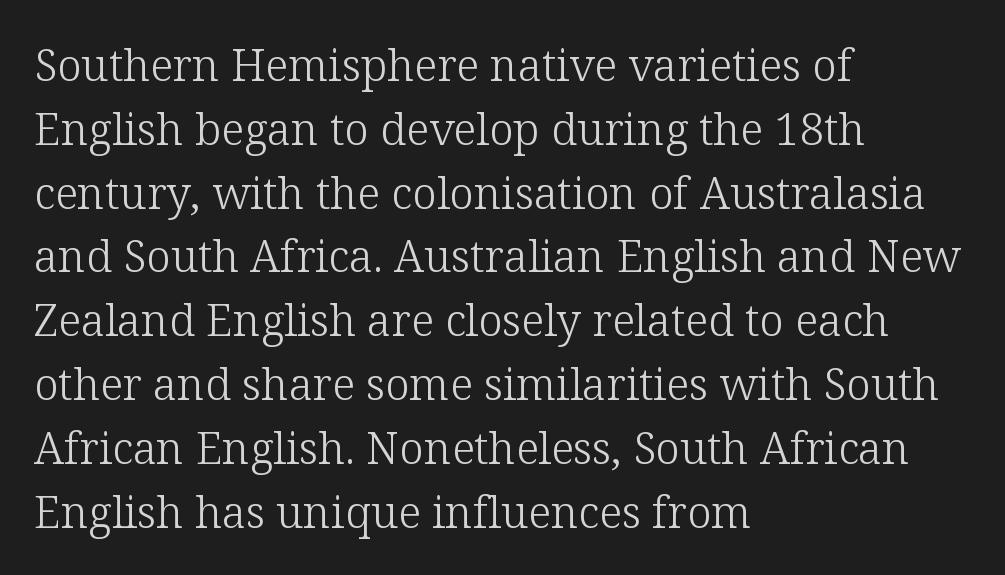
{"serif": "yes", "italic": "no", "bold": "no", "weight": "light", "width": "normal", "stroke_contrast": "low", "x_height": "medium", "monospaced": "no", "underline": "no", "align": "left", "line_spacing": "normal", "line_spacing_ratio": 1.45, "letter_spacing": "normal", "letter_spacing_em": 0.0, "glyph_px": 44}
